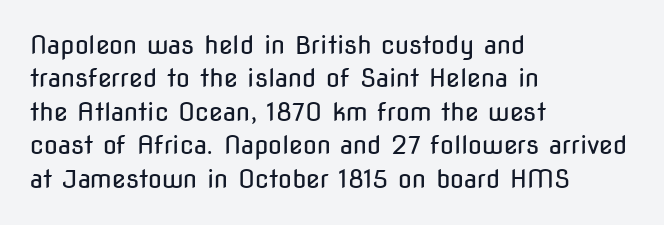
Q: Is the text bold? A: No.
Q: Is the text italic (slanted)? A: No, it is upright.
Q: Is the text underlined? A: No.
Q: How is the paragraph aligned? A: Left-aligned.
Q: Is the spacing between letters normal or unusually wide? A: Normal.
Q: Is the spacing between lines tight, normal or loose? A: Normal.
